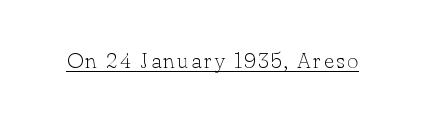
Q: Is the text bold? A: No.
Q: Is the text italic (slanted)? A: No, it is upright.
Q: Is the text underlined? A: Yes.
